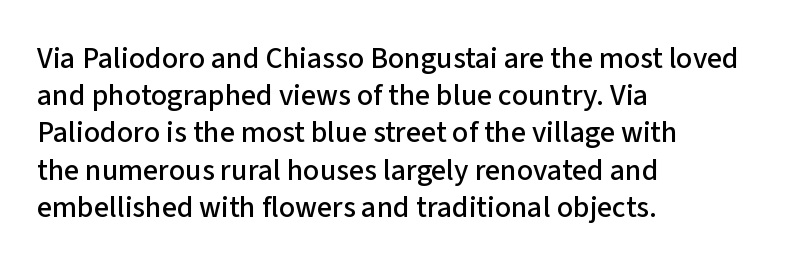
{"serif": "no", "italic": "no", "width": "normal", "stroke_contrast": "low", "x_height": "medium", "monospaced": "no", "underline": "no", "align": "left", "line_spacing_ratio": 1.24, "letter_spacing": "normal", "letter_spacing_em": 0.0, "glyph_px": 30}
